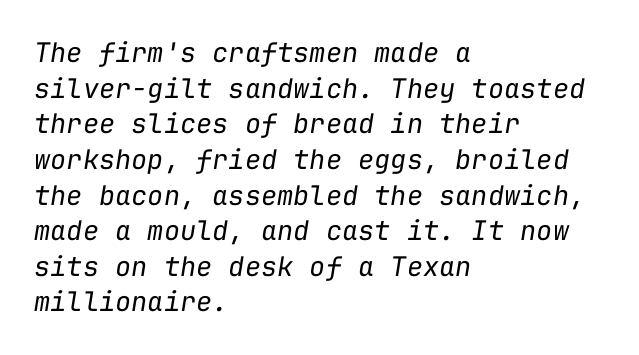
{"italic": "yes", "lean": "right", "slant_degrees": 9, "bold": "no", "underline": "no", "align": "left", "line_spacing": "normal", "line_spacing_ratio": 1.32, "letter_spacing": "normal", "letter_spacing_em": 0.0, "glyph_px": 27}
